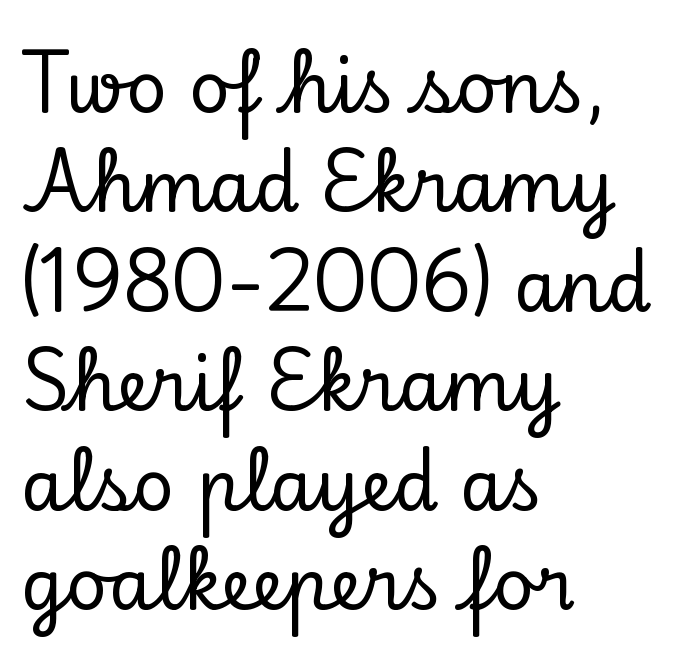
Q: Is the text italic (slanted)? A: No, it is upright.
Q: Is the text underlined? A: No.
Q: How is the paragraph aligned? A: Left-aligned.
Q: Is the spacing between letters normal or unusually wide? A: Normal.
Q: Is the spacing between lines tight, normal or loose? A: Normal.
Q: Width (condensed, normal, or wide)? A: Normal.
Q: Stroke contrast? A: Low.
Q: x-height? A: Small.
Q: Monospaced? A: No.
